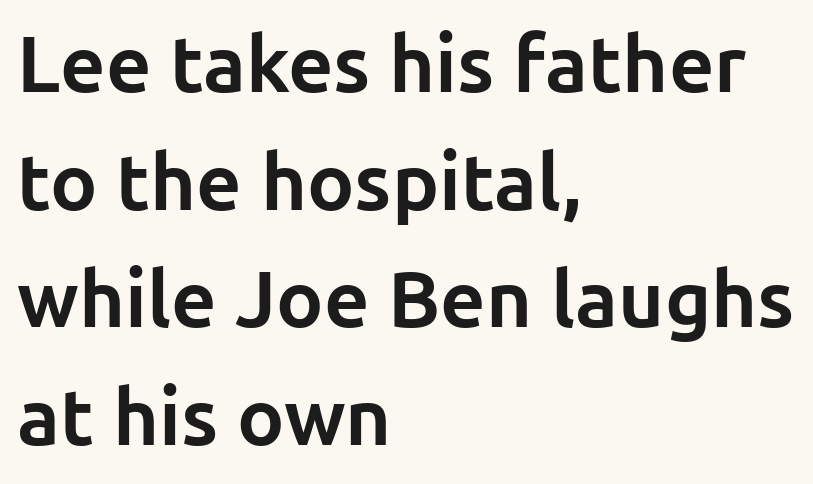
The image shows 79 px bold sans-serif type, upright; set left-aligned, normal line spacing (1.49x), normal letter spacing, not underlined; low stroke contrast and a medium x-height.
